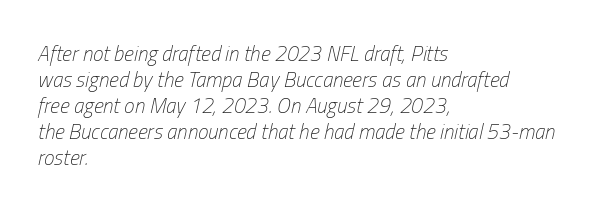
The whole block is typeset with a tilt. Horizontal alignment here is leftward, the default for most running prose. The type is set solid horizontally, with unmodified tracking. No heavy texture on the line: the type isn't bold. Bare-footed words on every line.
